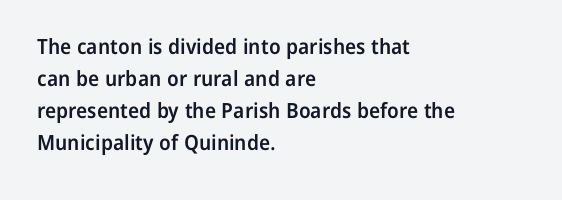
Q: Is the text bold? A: Semi-bold.
Q: Is the text italic (slanted)? A: No, it is upright.
Q: Is the text underlined? A: No.
Q: How is the paragraph aligned? A: Left-aligned.
Q: Is the spacing between letters normal or unusually wide? A: Normal.
Q: Is the spacing between lines tight, normal or loose? A: Normal.
